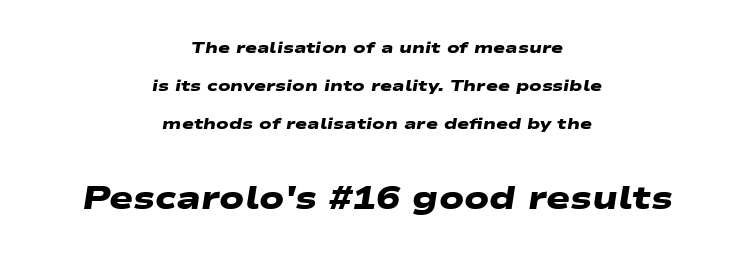
The image shows 32 px heavy, wide sans-serif type; set centered, loose line spacing (2.38x), normal letter spacing, not underlined; the second (bottom) block is 2.0x larger; low stroke contrast and a medium x-height.
